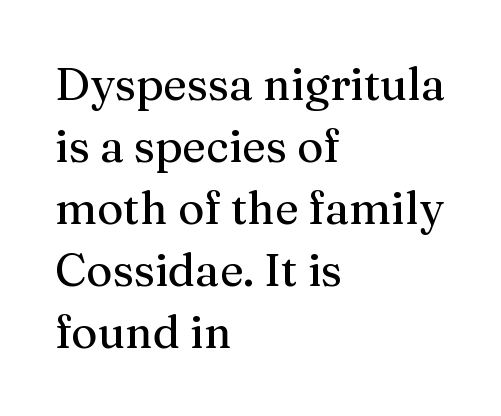
Q: Is the text italic (slanted)? A: No, it is upright.
Q: Is the typeface a serif or a sans-serif typeface? A: Serif.
Q: Is the text underlined? A: No.
Q: How is the paragraph aligned? A: Left-aligned.
Q: Is the spacing between letters normal or unusually wide? A: Normal.
Q: Is the spacing between lines tight, normal or loose? A: Normal.
Q: Width (condensed, normal, or wide)? A: Normal.
Q: Stroke contrast? A: Medium.
Q: x-height? A: Medium.
Q: Monospaced? A: No.
